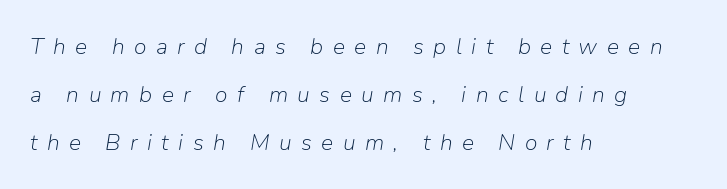
Whoever set this chose breathing room over compactness in the vertical rhythm. Heft: none added — not bold. Reading down the block, your eye returns to a fixed left position each line. An italicized treatment has been applied to the whole sample.
